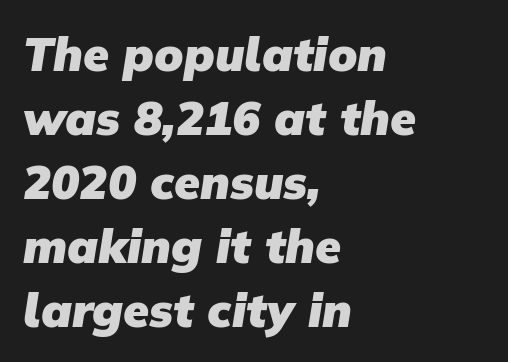
The image shows 47 px heavy sans-serif type; set left-aligned, normal line spacing (1.36x), normal letter spacing, not underlined; low stroke contrast and a medium x-height.
